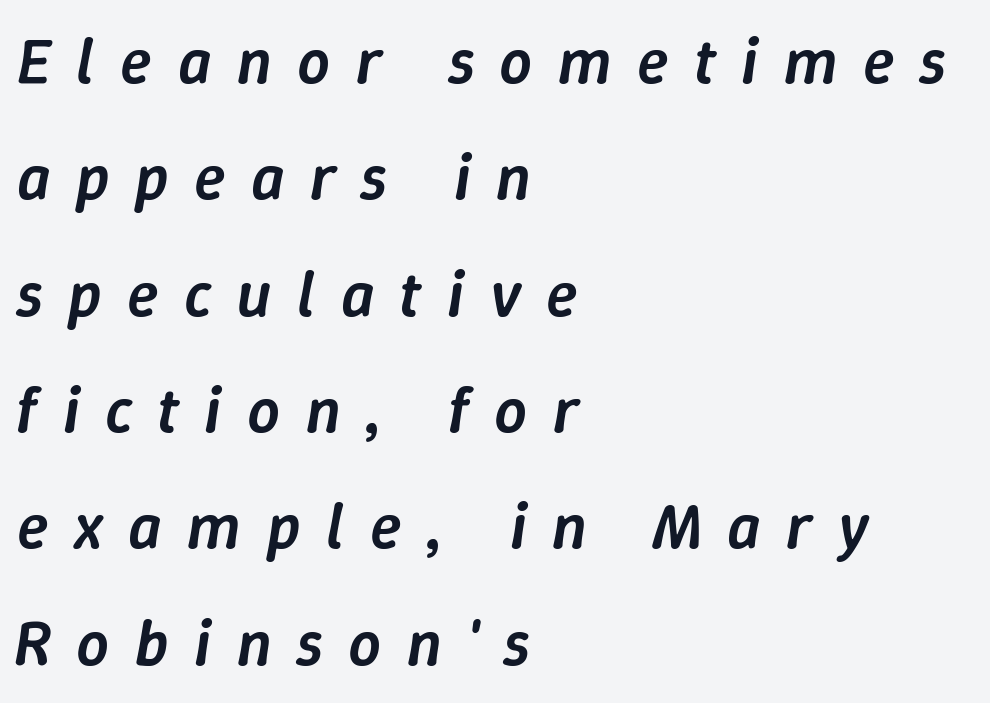
Character widths vary here, with narrow letters taking less room than wide ones. A classic flush-left, rag-right setting is used for this passage. Plain, unruled lines of type. In terms of letterspacing, this is a distinctly airy, spread setting.
